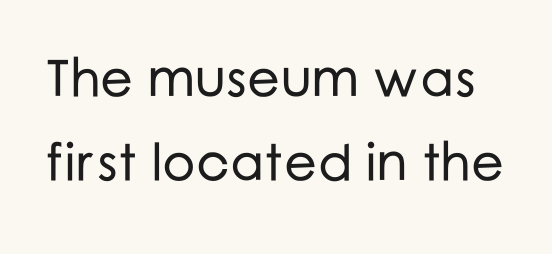
{"serif": "no", "italic": "no", "width": "normal", "stroke_contrast": "low", "x_height": "medium", "monospaced": "no", "underline": "no", "line_spacing": "normal", "line_spacing_ratio": 1.61, "letter_spacing": "normal", "letter_spacing_em": 0.0, "glyph_px": 52}
